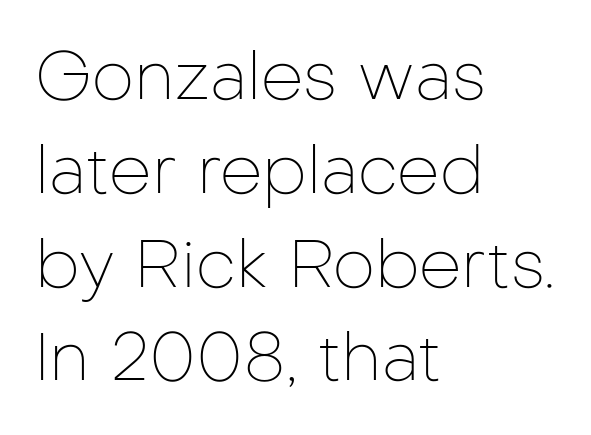
The passage shown is not bold in any degree. Just letters on the line, the space beneath them empty. Style check: upright. Spacing between characters is what you'd get straight out of the box.
